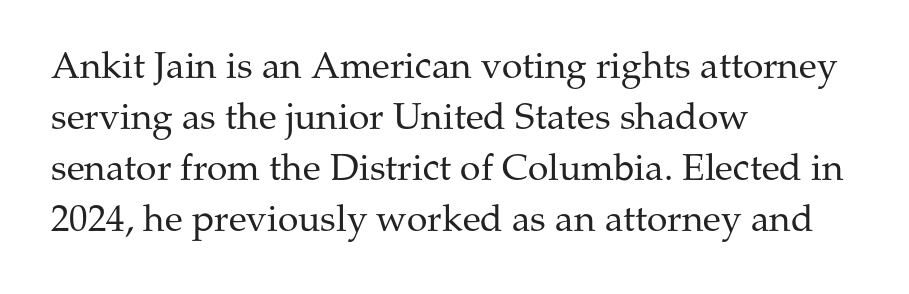
{"serif": "yes", "italic": "no", "bold": "no", "weight": "regular", "width": "normal", "stroke_contrast": "medium", "x_height": "medium", "monospaced": "no", "underline": "no", "align": "left", "line_spacing": "normal", "line_spacing_ratio": 1.38, "letter_spacing": "normal", "letter_spacing_em": 0.0, "glyph_px": 37}
